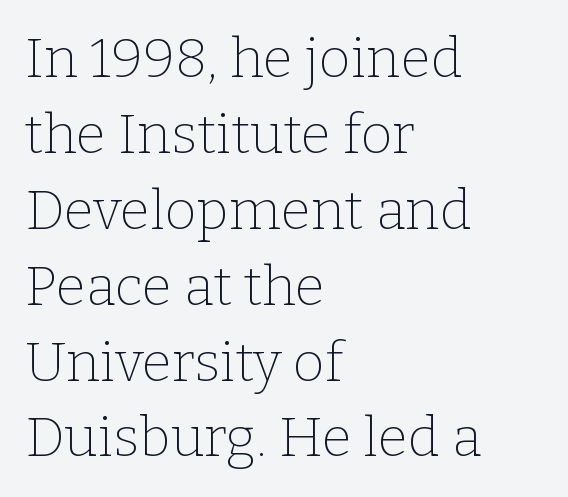
{"serif": "yes", "italic": "no", "bold": "no", "weight": "thin", "width": "normal", "stroke_contrast": "low", "x_height": "medium", "monospaced": "no", "underline": "no", "align": "left", "line_spacing": "normal", "line_spacing_ratio": 1.38, "letter_spacing": "normal", "letter_spacing_em": 0.0, "glyph_px": 55}
